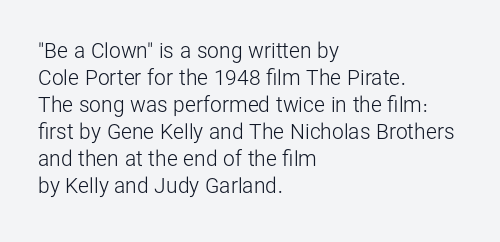
{"italic": "no", "bold": "no", "underline": "no", "align": "left", "line_spacing": "normal", "line_spacing_ratio": 1.29, "letter_spacing": "normal", "letter_spacing_em": 0.0, "glyph_px": 21}
